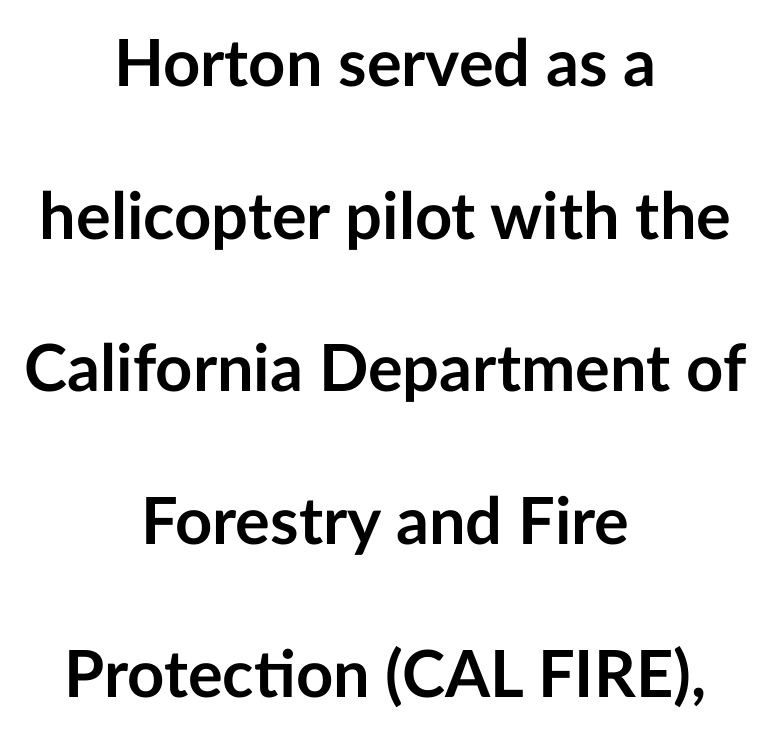
{"serif": "no", "italic": "no", "bold": "yes", "weight": "semibold", "width": "normal", "stroke_contrast": "low", "x_height": "medium", "monospaced": "no", "underline": "no", "align": "center", "line_spacing": "loose", "line_spacing_ratio": 2.35, "letter_spacing": "normal", "letter_spacing_em": 0.0, "glyph_px": 65}
